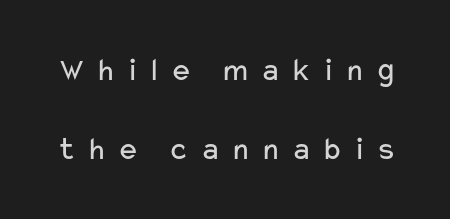
{"serif": "no", "italic": "no", "bold": "no", "weight": "regular", "width": "wide", "stroke_contrast": "low", "x_height": "medium", "monospaced": "no", "underline": "no", "line_spacing": "loose", "line_spacing_ratio": 2.39, "letter_spacing": "wide", "letter_spacing_em": 0.3, "glyph_px": 33}
